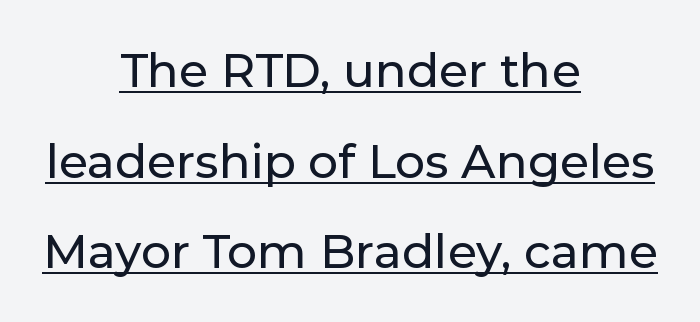
The image shows 47 px sans-serif type, upright; set centered, loose line spacing (1.93x), normal letter spacing, underlined; low stroke contrast and a medium x-height.
